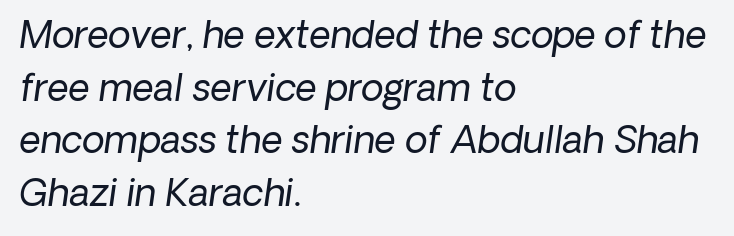
The face used here is proportionally spaced, like ordinary book or web type. A quiet, ordinary-to-light weight characterises the typeface. Left-aligned paragraph, ragged on the right. A typesetter would call this leading conventional body-copy spacing. Each letter's strokes conclude bluntly, with no projecting serifs.
